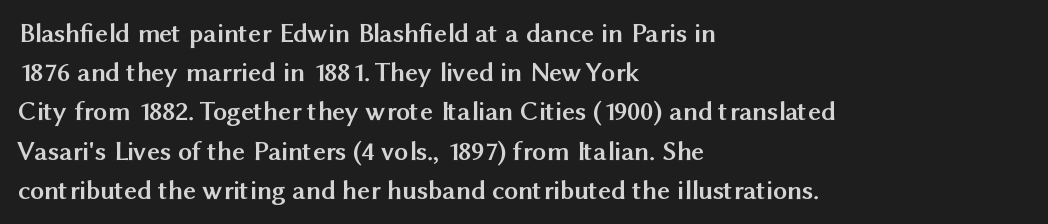
The image shows 28 px semibold sans-serif type, upright; set left-aligned, normal line spacing (1.4x), normal letter spacing, not underlined; medium stroke contrast and a medium x-height.
